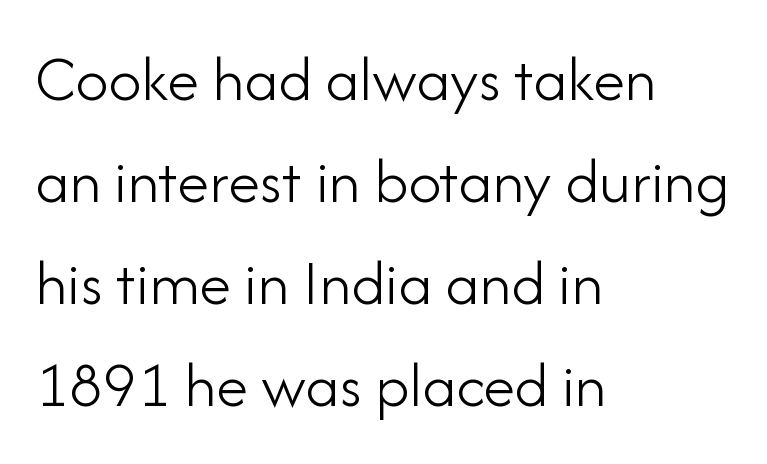
No feet cap the strokes, marking this as sans-serif type. If you drew a ruler down the left edge, every line would touch it. Here the designer chose a conventional face with non-uniform glyph widths. Between one letter and the next there's only the usual sliver of space. Summary of weight: not heavy and not bold.
